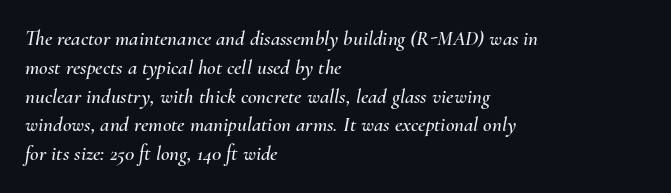
Left-aligned paragraph, ragged on the right. An italicized treatment has been applied to the whole sample. The gap between lines stays unmarked. Regarding leading, the lines here are spaced in the standard way.
